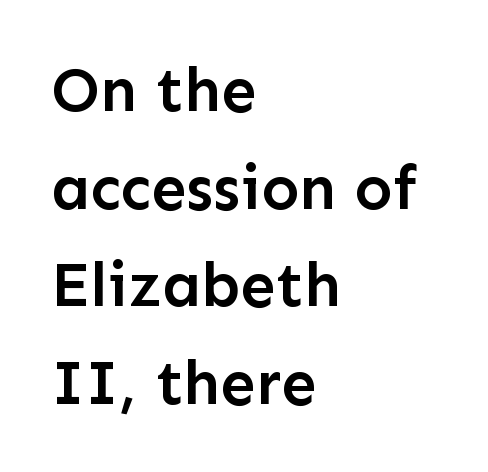
The image shows 63 px semibold sans-serif type, upright; set left-aligned, normal line spacing (1.55x), normal letter spacing, not underlined; low stroke contrast and a medium x-height.
